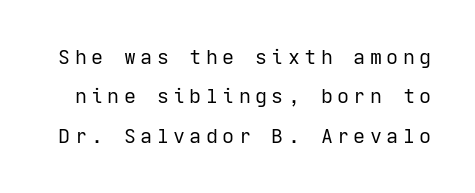
There is plenty of visible air inserted between adjacent glyphs. Italic: no, the glyphs are upright roman. The weight tops out at a normal text grade. Widely set lines give the paragraph a tall, airy silhouette.
